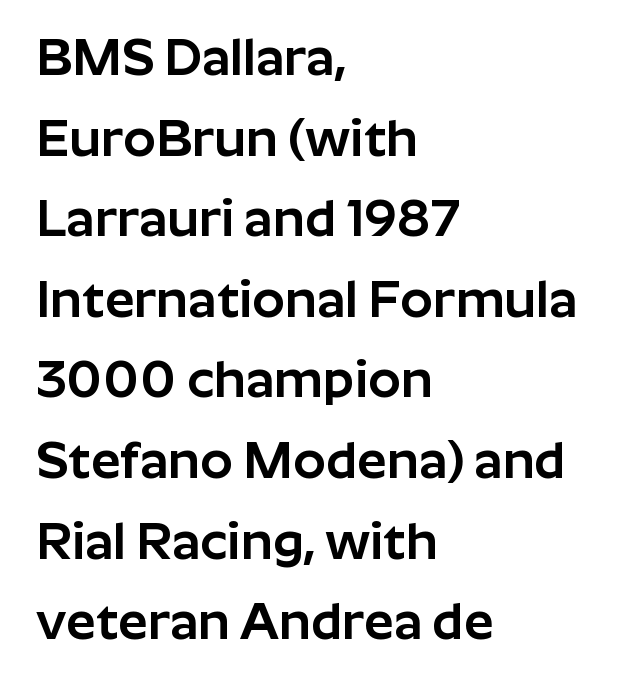
{"serif": "no", "italic": "no", "width": "normal", "stroke_contrast": "low", "x_height": "medium", "monospaced": "no", "underline": "no", "align": "left", "line_spacing": "normal", "line_spacing_ratio": 1.55, "letter_spacing": "normal", "letter_spacing_em": 0.0, "glyph_px": 52}
